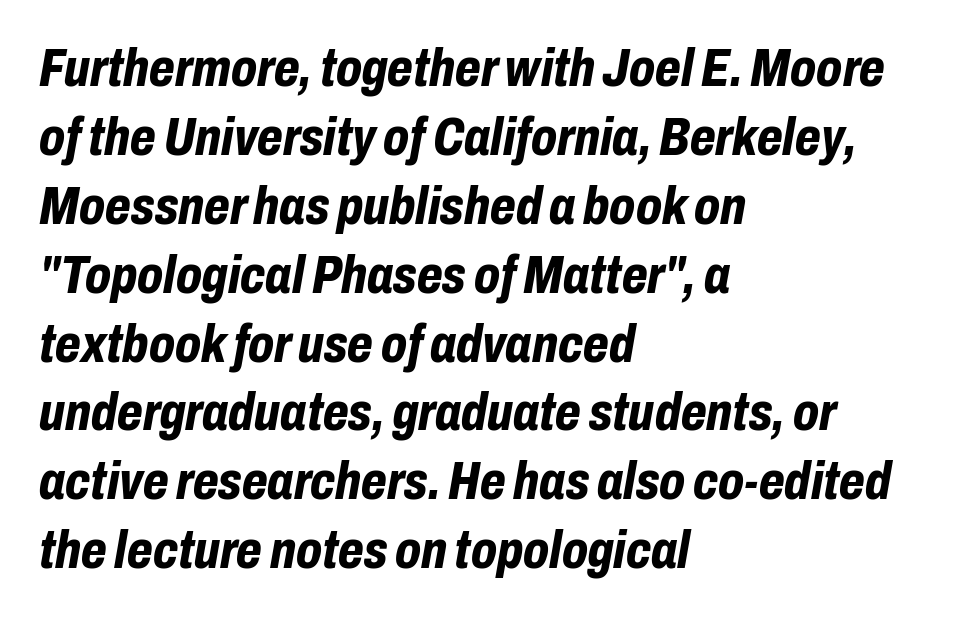
The image shows 53 px bold, condensed type, italic (leaning right); set left-aligned, normal line spacing (1.3x), normal letter spacing, not underlined; low stroke contrast and a medium x-height.
